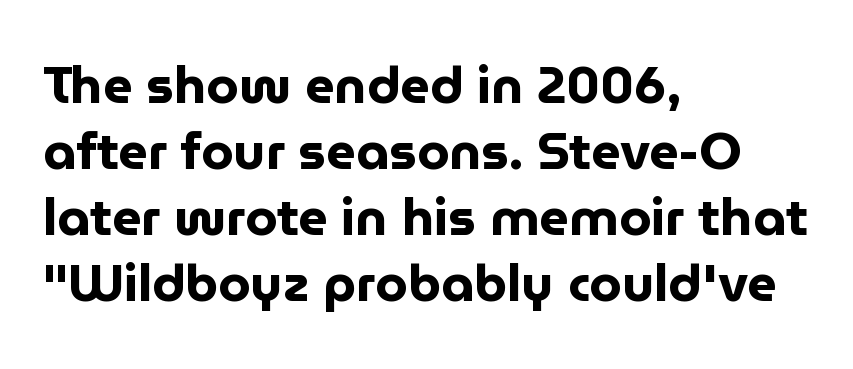
The image shows 52 px bold sans-serif type, upright; set left-aligned, normal line spacing (1.27x), normal letter spacing, not underlined; low stroke contrast and a medium x-height.
